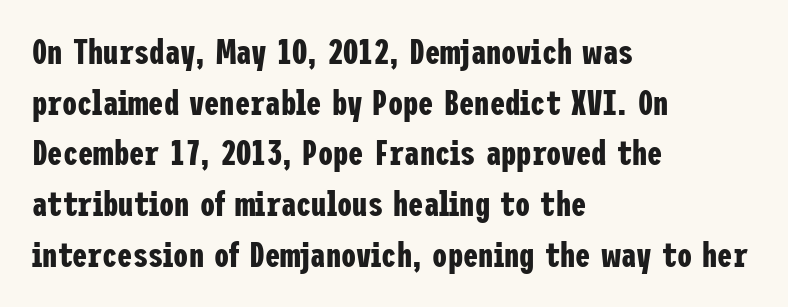
Does the type have serifs? No, each stem ends abruptly. A bare baseline throughout the passage. Vertically, the passage feels balanced, rows spaced as you'd expect. These words are printed bold, with thick strokes throughout. It's the straight-up-and-down kind of type.
